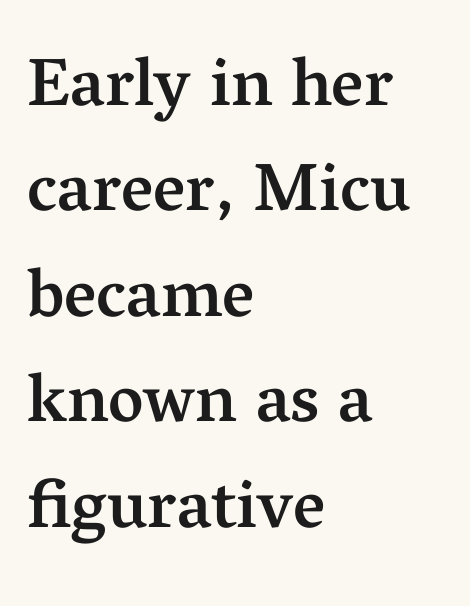
These lines are rendered in a variable-pitch font. Line beginnings align vertically; line endings do not. Does the type have serifs? Yes, each stem ends in a small foot. Check under the words: just untouched page. The face used here is a semibold: visibly heavier than regular, lighter than bold. Does the leading feel generous? No, just average.
